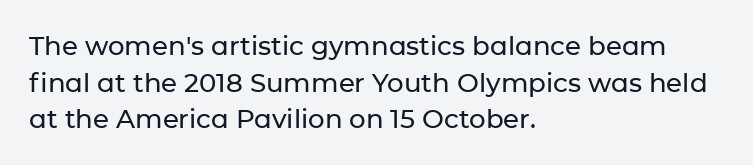
The image shows 26 px text type, upright; set left-aligned, normal line spacing (1.41x), normal letter spacing, not underlined.
